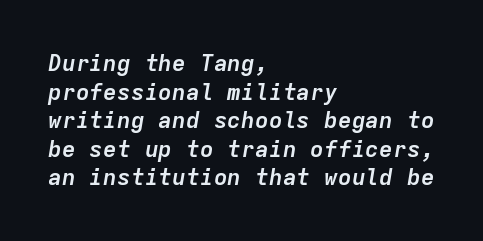
The image shows 23 px bold type, italic (leaning right); set left-aligned, line spacing 1.24x, normal letter spacing, not underlined.
